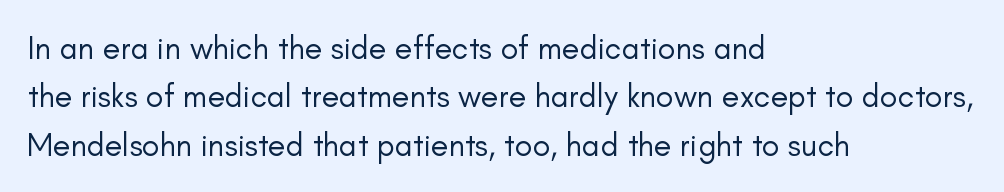
The image shows 32 px regular-weight sans-serif type, upright; set left-aligned, normal line spacing (1.51x), normal letter spacing, not underlined; low stroke contrast and a small x-height.
